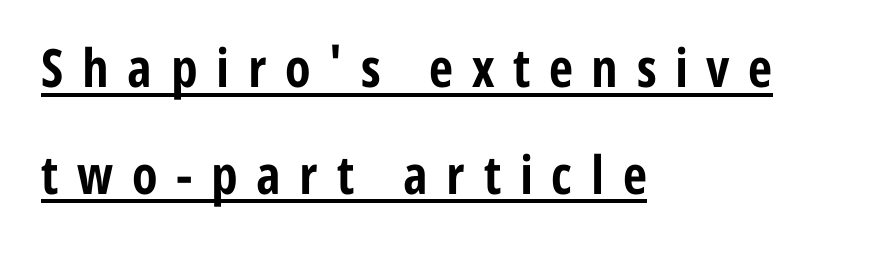
Posture: upright roman. The line texture is sparse and dotted thanks to wide tracking. Stroke terminals: plain, sans-serif. Underlining? Definitely there. Each letter keeps its own natural width here, so spacing adapts to shape. The vertical gap from one line to the next is large.
